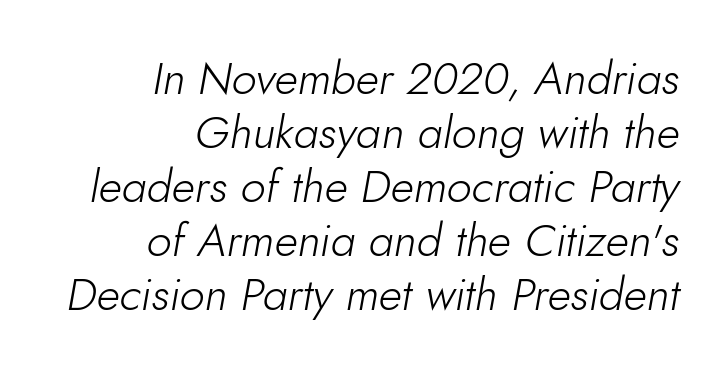
Character widths vary here, with narrow letters taking less room than wide ones. Standard letterfit; no display-style spreading of the glyphs. The typesetter chose a ragged-left arrangement here. Rendered with sloped, italic letterforms. The typesetting does not lean heavy: it is not bold.
